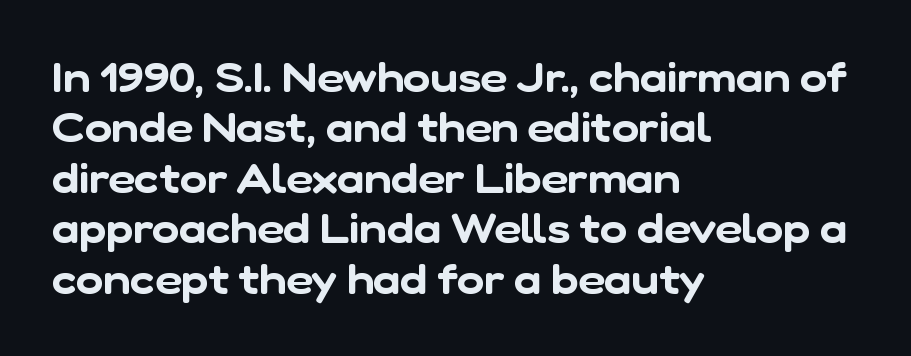
The text block is weighted toward the left margin, trailing off unevenly rightward. The passage shown is not underscored anywhere. Check where the strokes stop: nothing finishes them off — pure sans. Inter-character spacing is left at the font's built-in metrics. The passage shown is typed in a proportional face where columns would drift.
